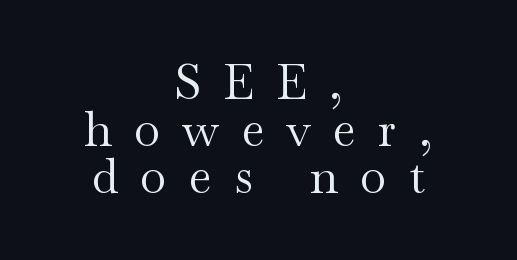
The passage shown is not bold in any degree. Unlike a clean sans, this face finishes its strokes with serifs. Someone cranked the tracking dial way up on this one. Unlike italic type, these characters show no tilt at all. The lines in this sample share a center point and differ in where they start and stop.
